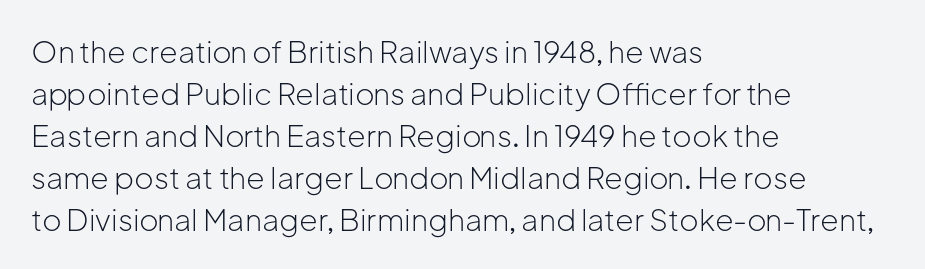
The rendering anchors every line to the left-hand side. The font sits on the lighter half of the weight spectrum, regular included. To sum up the face: it is a sans, with no serifs. Words appear dense and cohesive because spacing is normal. Designer's note — italics off, roman on. The rendering uses natural spacing where letterforms have individual widths.
